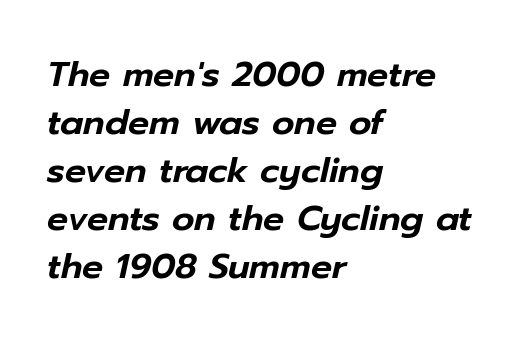
Q: Is the text italic (slanted)? A: Yes, it leans right by about 12 degrees.
Q: Is the text underlined? A: No.
Q: How is the paragraph aligned? A: Left-aligned.
Q: Is the spacing between letters normal or unusually wide? A: Normal.
Q: Is the spacing between lines tight, normal or loose? A: Normal.
Q: Width (condensed, normal, or wide)? A: Normal.
Q: Stroke contrast? A: Low.
Q: x-height? A: Medium.
Q: Monospaced? A: No.
